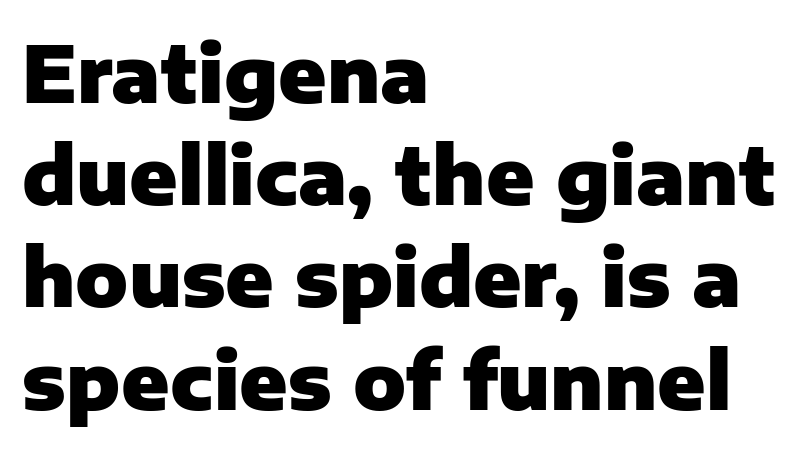
The image shows 78 px heavy sans-serif type, upright; set left-aligned, normal line spacing (1.31x), normal letter spacing, not underlined; low stroke contrast and a medium x-height.
